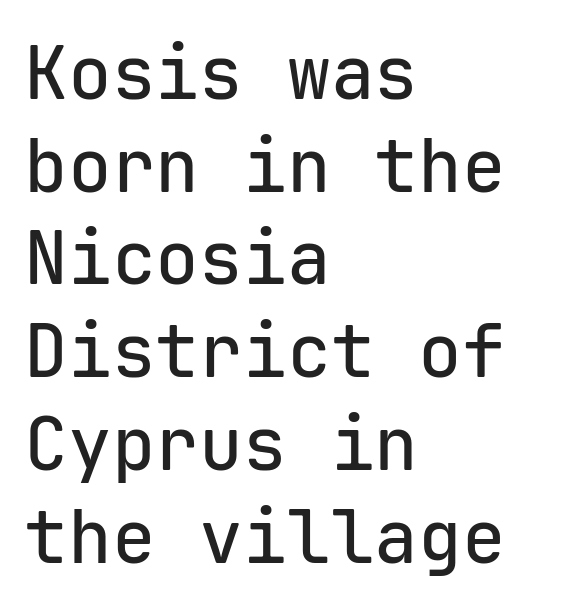
Q: Is the text italic (slanted)? A: No, it is upright.
Q: Is the typeface a serif or a sans-serif typeface? A: Sans-serif.
Q: Is the text underlined? A: No.
Q: How is the paragraph aligned? A: Left-aligned.
Q: Is the spacing between letters normal or unusually wide? A: Normal.
Q: Is the spacing between lines tight, normal or loose? A: Normal.
Q: Width (condensed, normal, or wide)? A: Normal.
Q: Stroke contrast? A: Low.
Q: x-height? A: Medium.
Q: Monospaced? A: Yes.
